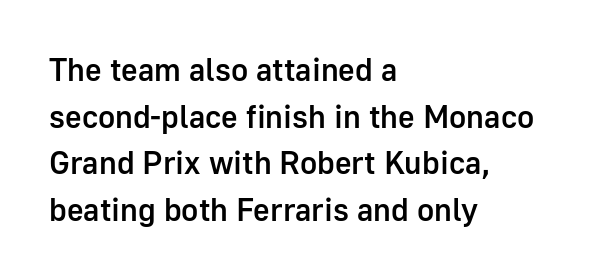
Just letters on the line, the space beneath them empty. The leading is moderate, giving the passage an even texture. These lines were composed using upright roman letters. The lines in this sample share a left origin and differ only in where they stop. Here the designer chose a conventional face with non-uniform glyph widths.
